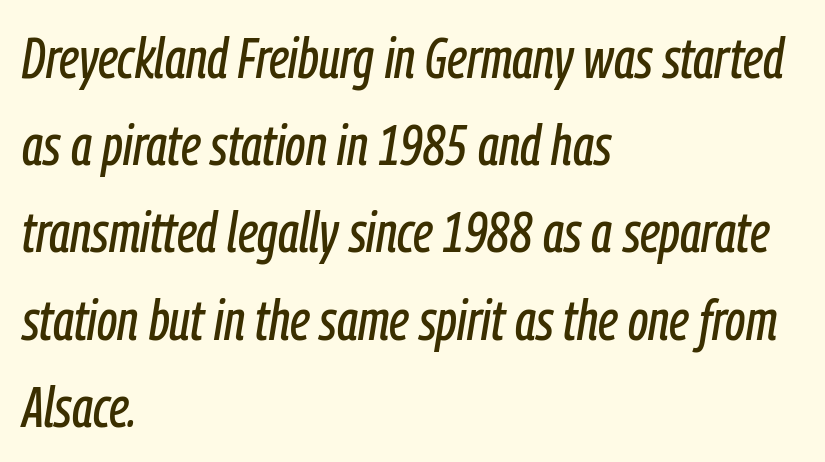
{"italic": "yes", "lean": "right", "slant_degrees": 9, "width": "condensed", "stroke_contrast": "low", "x_height": "medium", "monospaced": "no", "underline": "no", "align": "left", "line_spacing": "normal", "line_spacing_ratio": 1.53, "letter_spacing": "normal", "letter_spacing_em": 0.0, "glyph_px": 57}
